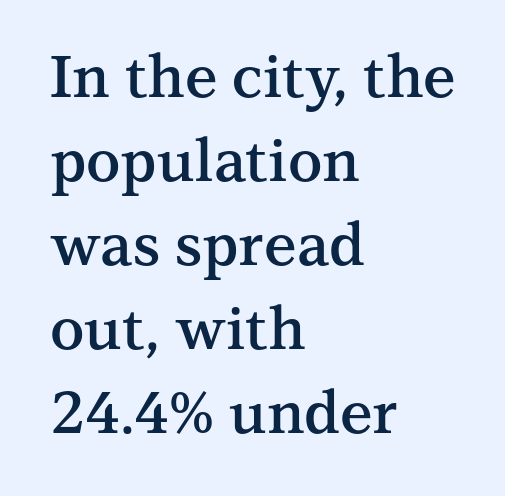
To sum up the face: it has serifs. Typesetter's note: demi weight, one step under bold. Normally led — the rows are evenly, conventionally spaced. The foot of each line stays bare and open.
